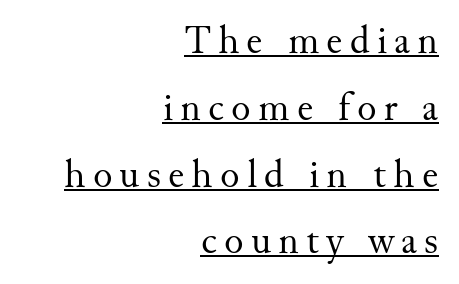
Q: Is the text bold? A: No.
Q: Is the text italic (slanted)? A: No, it is upright.
Q: Is the typeface a serif or a sans-serif typeface? A: Serif.
Q: Is the text underlined? A: Yes.
Q: How is the paragraph aligned? A: Right-aligned.
Q: Is the spacing between lines tight, normal or loose? A: Normal.
Q: Width (condensed, normal, or wide)? A: Normal.
Q: Stroke contrast? A: Medium.
Q: x-height? A: Small.
Q: Monospaced? A: No.
